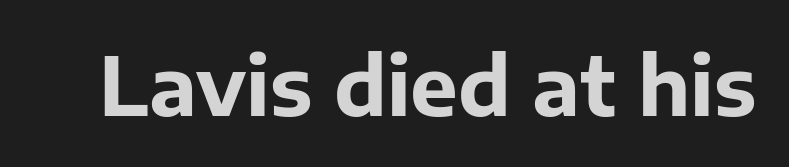
{"serif": "no", "italic": "no", "bold": "yes", "weight": "bold", "width": "normal", "stroke_contrast": "low", "x_height": "medium", "monospaced": "no", "underline": "no", "letter_spacing": "normal", "letter_spacing_em": 0.0, "glyph_px": 80}
